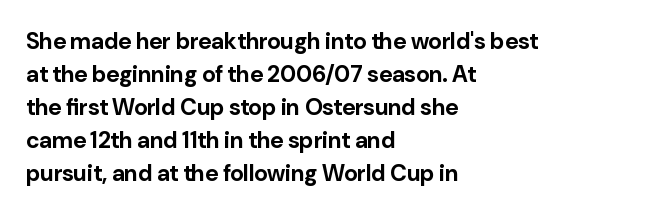
This sample keeps an unexceptional amount of space between lines. Strokes here are thick enough to call this a true bold. A student would call this left alignment; a typographer would say flush left, rag right. You can tell it's not italic because the verticals are truly vertical.
